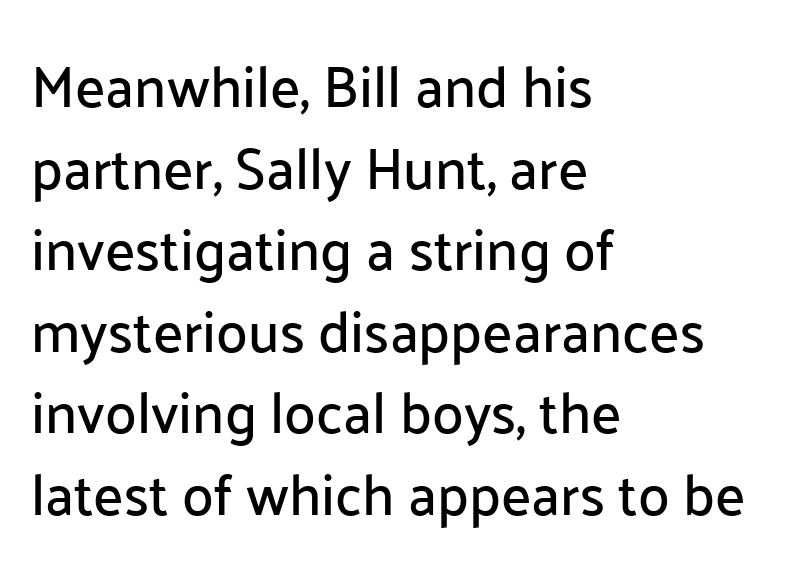
{"serif": "no", "italic": "no", "width": "normal", "stroke_contrast": "low", "x_height": "medium", "monospaced": "no", "underline": "no", "align": "left", "line_spacing": "normal", "line_spacing_ratio": 1.43, "letter_spacing": "normal", "letter_spacing_em": 0.0, "glyph_px": 57}
